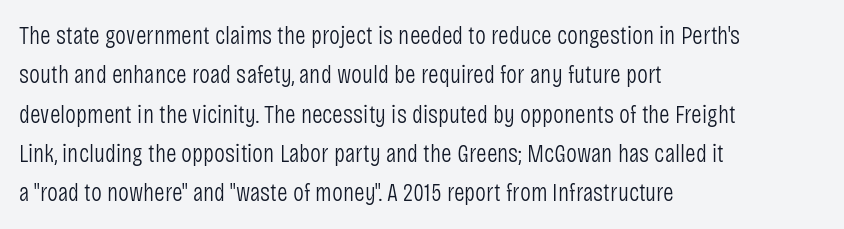
Q: Is the text bold? A: No.
Q: Is the text italic (slanted)? A: No, it is upright.
Q: Is the text underlined? A: No.
Q: How is the paragraph aligned? A: Left-aligned.
Q: Is the spacing between letters normal or unusually wide? A: Normal.
Q: Is the spacing between lines tight, normal or loose? A: Normal.
